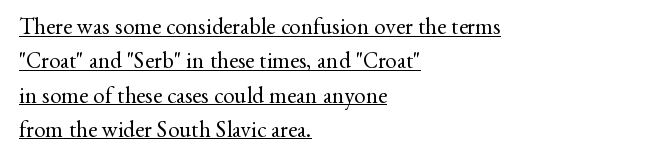
{"italic": "no", "bold": "no", "underline": "yes", "align": "left", "line_spacing": "normal", "line_spacing_ratio": 1.49, "letter_spacing": "normal", "letter_spacing_em": 0.0, "glyph_px": 23}
